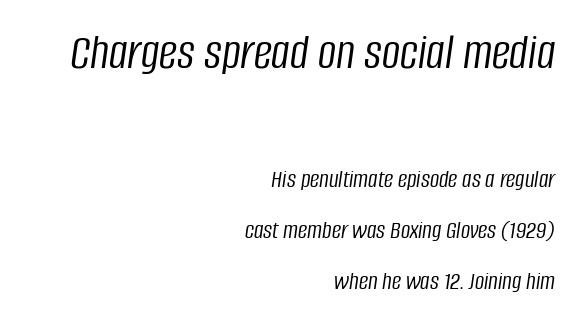
The image shows 51 px light, condensed type, italic (leaning right); set right-aligned, loose line spacing (1.96x), normal letter spacing, not underlined; the first (top) block is 1.96x larger; low stroke contrast and a large x-height.
